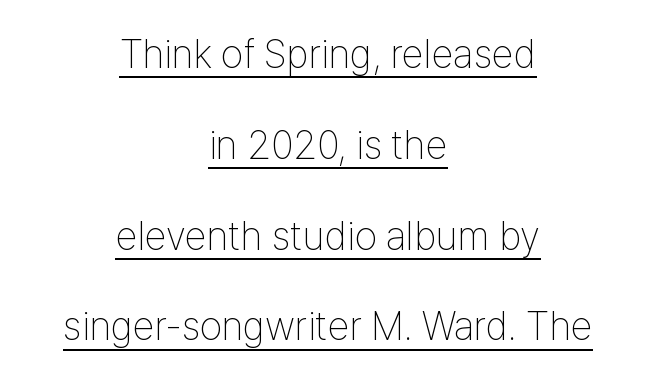
Q: Is the text bold? A: No.
Q: Is the text italic (slanted)? A: No, it is upright.
Q: Is the typeface a serif or a sans-serif typeface? A: Sans-serif.
Q: Is the text underlined? A: Yes.
Q: How is the paragraph aligned? A: Centered.
Q: Is the spacing between letters normal or unusually wide? A: Normal.
Q: Is the spacing between lines tight, normal or loose? A: Loose.
Q: Width (condensed, normal, or wide)? A: Condensed.
Q: Stroke contrast? A: Low.
Q: x-height? A: Medium.
Q: Monospaced? A: No.
